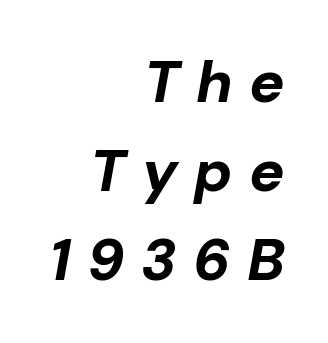
Q: Is the text bold? A: Yes.
Q: Is the text italic (slanted)? A: Yes, it leans right by about 10 degrees.
Q: Is the text underlined? A: No.
Q: How is the paragraph aligned? A: Right-aligned.
Q: Is the spacing between letters normal or unusually wide? A: Unusually wide.
Q: Is the spacing between lines tight, normal or loose? A: Normal.
Q: Width (condensed, normal, or wide)? A: Normal.
Q: Stroke contrast? A: Low.
Q: x-height? A: Medium.
Q: Monospaced? A: No.
